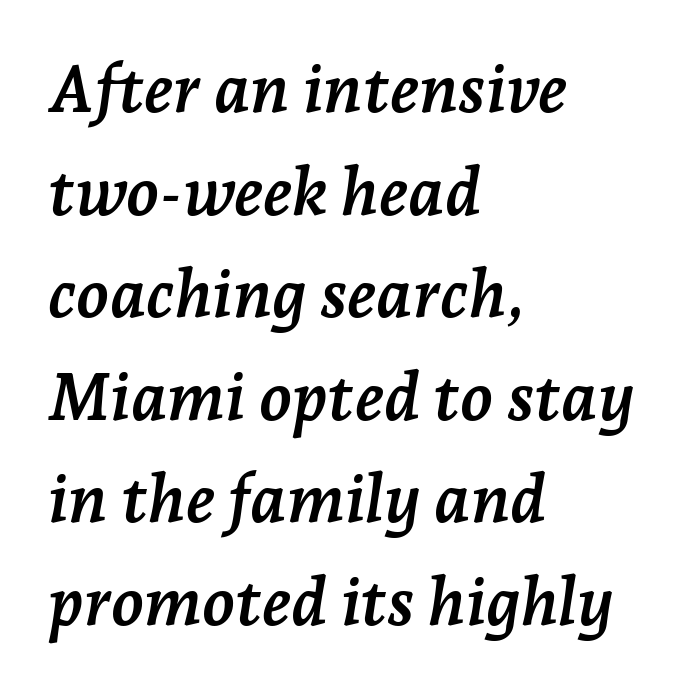
Q: Is the text bold? A: Yes.
Q: Is the text italic (slanted)? A: Yes, it leans right by about 7 degrees.
Q: Is the typeface a serif or a sans-serif typeface? A: Serif.
Q: Is the text underlined? A: No.
Q: How is the paragraph aligned? A: Left-aligned.
Q: Is the spacing between letters normal or unusually wide? A: Normal.
Q: Is the spacing between lines tight, normal or loose? A: Normal.
Q: Width (condensed, normal, or wide)? A: Normal.
Q: Stroke contrast? A: Low.
Q: x-height? A: Medium.
Q: Monospaced? A: No.
